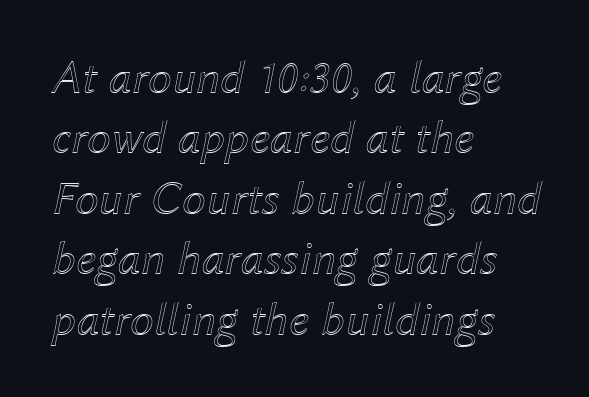
You could not count columns in this text — the font is proportionally spaced. Every row of glyphs begins at an identical x-position on the left. The block of text has a typical density, with ordinary space between rows. The letterforms sit shoulder to shoulder at normal distance.
